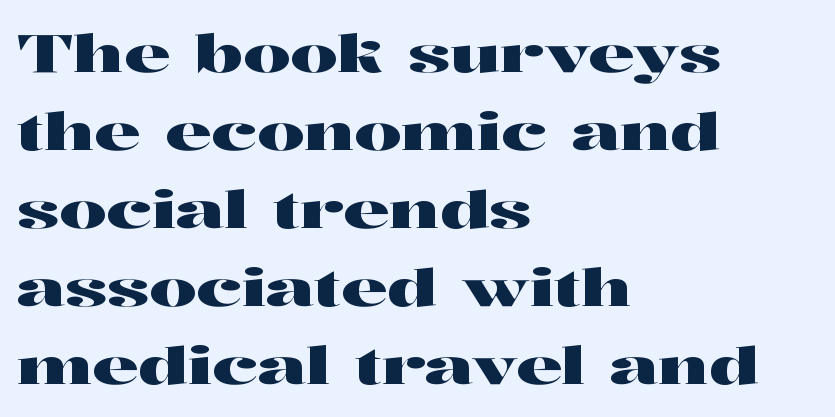
Every row of glyphs begins at an identical x-position on the left. The letterforms sit shoulder to shoulder at normal distance. The letters carry serifs — small finishing strokes at the ends of their stems. No italicization has been applied; the sample stays upright. The area under the type is left untouched. Character widths vary here, with narrow letters taking less room than wide ones.
